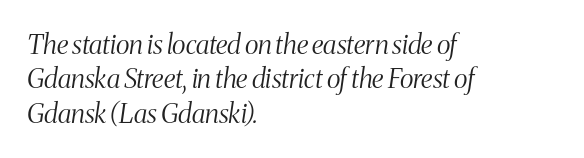
These glyphs show unthickened strokes, regular width or finer. Whoever set this chose a conventional vertical rhythm. The specimen reads as italic at a glance. The compositor pushed each line to the left boundary. This rendering leaves character spacing at its baseline value. Lines of text with bare space underneath.
